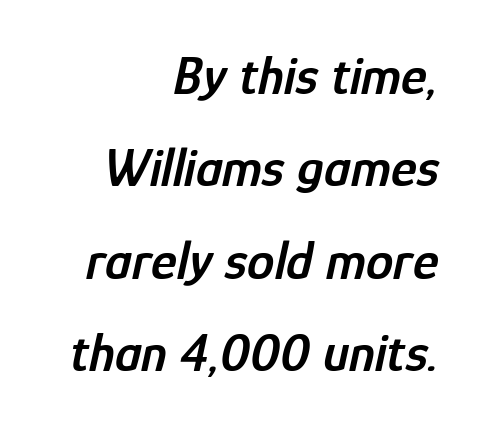
Regarding leading, the lines here are spaced in the standard way. Compared with ordinary roman type, these characters are visibly tilted. The strokes are fattened partway — semibold, not bold. Anything drawn beneath the words? Only blank space. Look at the tracking — it's just the regular setting, nothing added. Casual observation: everything's shoved over to the right.
